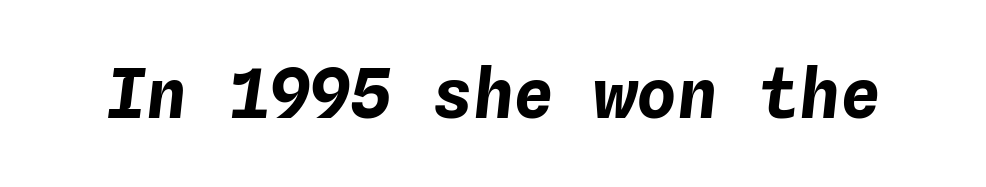
The axis of the letterforms is tilted away from vertical. Inter-character spacing is left at the font's built-in metrics. Pretty heavy lettering here — definitely bold. The space directly below the letters is spotless. The face used here is monospaced, like something from a code editor.
